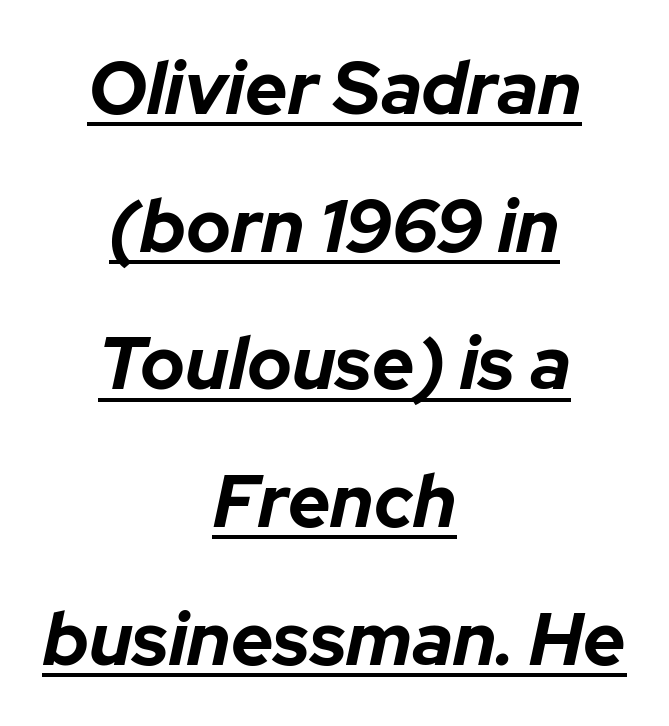
Like a heading marked for emphasis, these lines bear an underscore. What weight is shown? A full bold with thick strokes. Default kerning and tracking; the words read as compact shapes. This sample has the flowing, uneven cadence of proportional lettering. Typeset on center — no edge is straight. Compared with ordinary roman type, these characters are visibly tilted.
